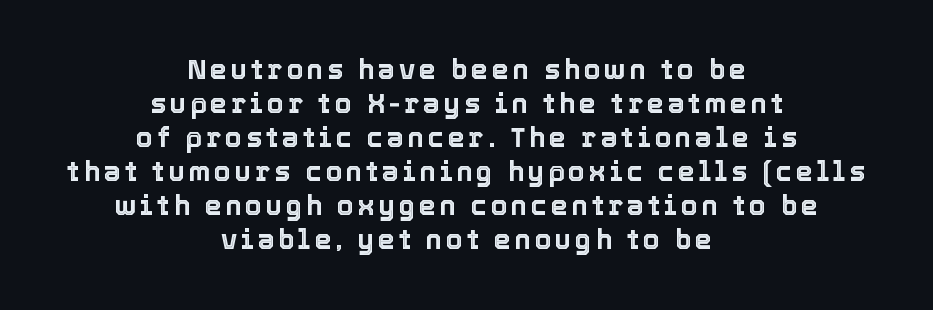
The image shows 27 px text type, upright; set centered, normal line spacing (1.26x), not underlined.
